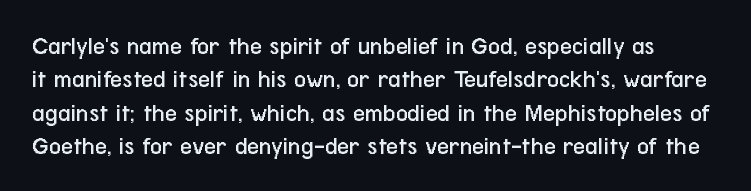
{"italic": "no", "bold": "no", "underline": "no", "line_spacing": "normal", "line_spacing_ratio": 1.28, "letter_spacing": "normal", "letter_spacing_em": 0.0, "glyph_px": 26}
